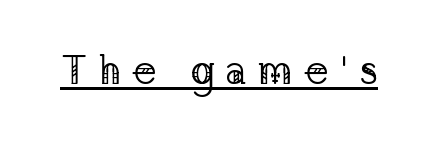
The image shows 40 px regular-weight serif type, upright; set unusually wide letter spacing (+0.26 em), underlined; low stroke contrast and a medium x-height.
